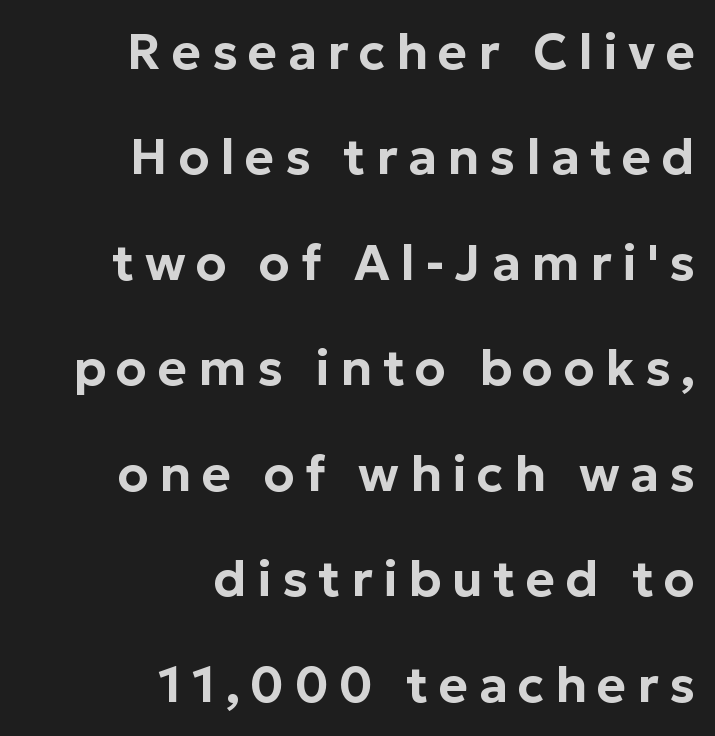
A great deal of white space separates one row of letters from the next. No italicization has been applied; the sample stays upright. Compared with a flush-left layout, this one pins lines to the opposite, right side. Here the designer chose a conventional face with non-uniform glyph widths.
